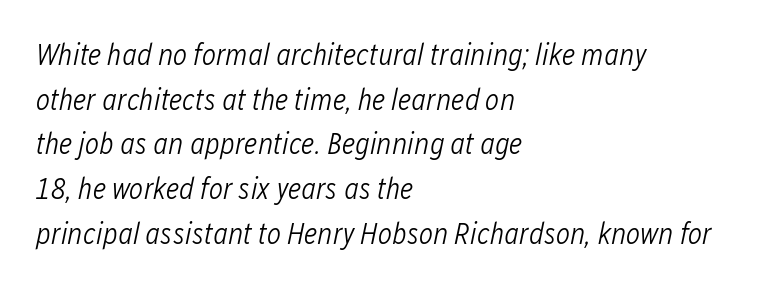
Q: Is the text bold? A: No.
Q: Is the text italic (slanted)? A: Yes, it leans right by about 12 degrees.
Q: Is the text underlined? A: No.
Q: How is the paragraph aligned? A: Left-aligned.
Q: Is the spacing between letters normal or unusually wide? A: Normal.
Q: Is the spacing between lines tight, normal or loose? A: Normal.
Q: Width (condensed, normal, or wide)? A: Condensed.
Q: Stroke contrast? A: Low.
Q: x-height? A: Medium.
Q: Monospaced? A: No.
